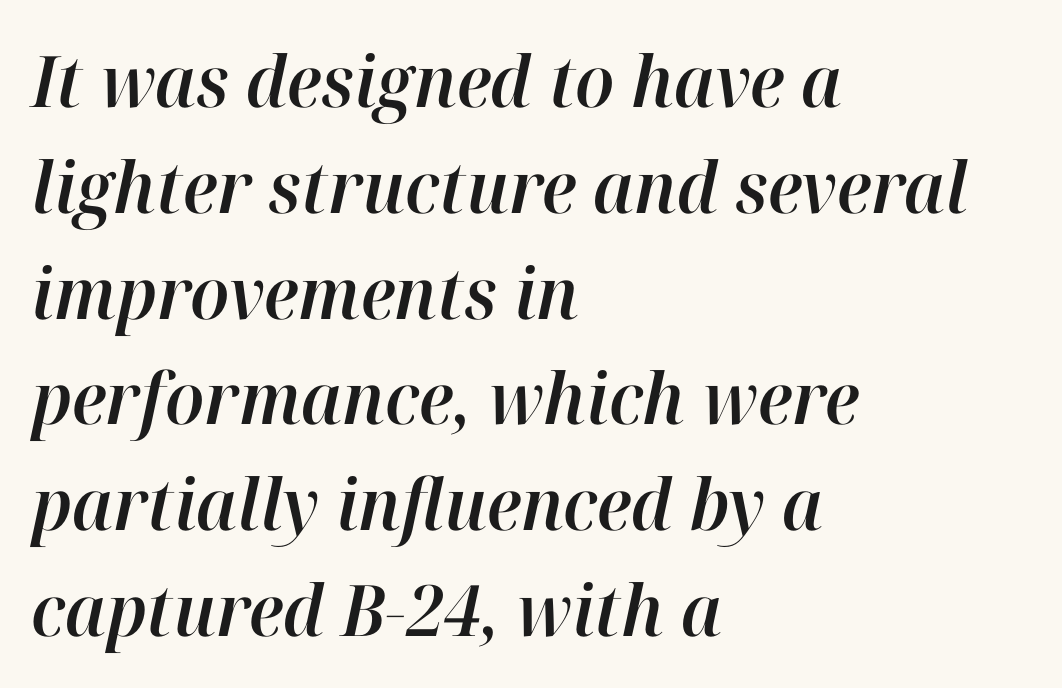
There is no visible air inserted between adjacent glyphs. The space directly below the letters is spotless. Here the designer chose a conventional face with non-uniform glyph widths. Where is the straight margin? On the left. Leading: standard.
